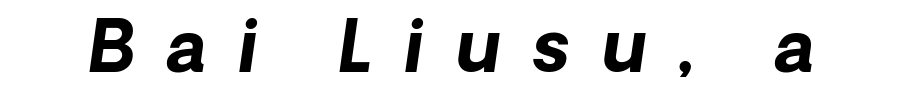
Q: Is the text bold? A: Yes.
Q: Is the text italic (slanted)? A: Yes, it leans right by about 8 degrees.
Q: Is the text underlined? A: No.
Q: Is the spacing between letters normal or unusually wide? A: Unusually wide.
Q: Width (condensed, normal, or wide)? A: Normal.
Q: Stroke contrast? A: Low.
Q: x-height? A: Medium.
Q: Monospaced? A: No.
